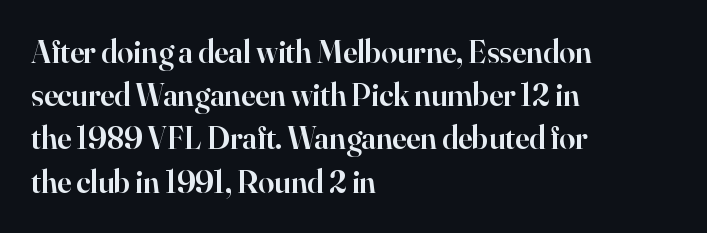
{"serif": "yes", "italic": "no", "bold": "semi", "weight": "semibold", "width": "normal", "stroke_contrast": "high", "x_height": "small", "monospaced": "no", "underline": "no", "align": "left", "line_spacing": "normal", "line_spacing_ratio": 1.35, "letter_spacing": "normal", "letter_spacing_em": 0.0, "glyph_px": 32}
